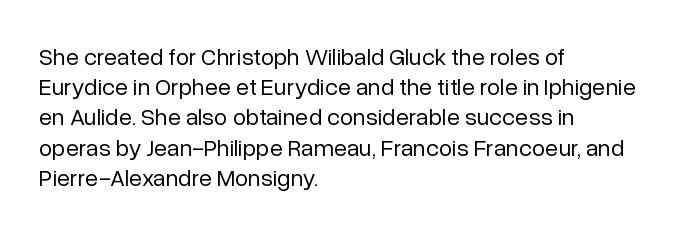
{"italic": "no", "bold": "no", "underline": "no", "align": "left", "line_spacing": "normal", "line_spacing_ratio": 1.26, "letter_spacing": "normal", "letter_spacing_em": 0.0, "glyph_px": 24}
